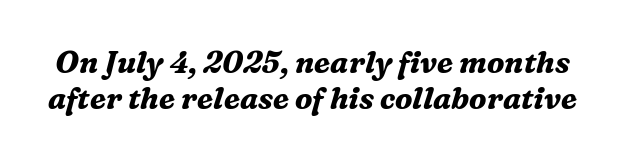
The face used here is proportionally spaced, like ordinary book or web type. What weight is shown? A full bold with thick strokes. Default kerning and tracking; the words read as compact shapes. Just letters on the line, the space beneath them empty. Quick note: italic.
